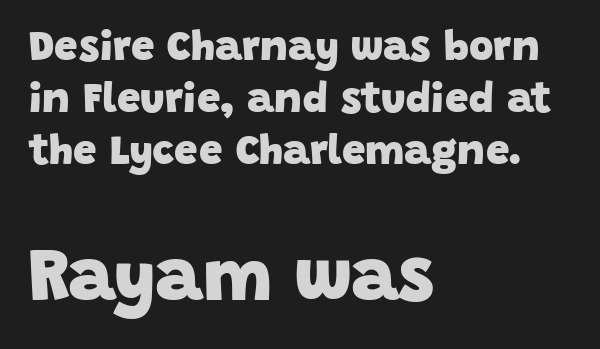
Q: Is the text bold? A: Yes.
Q: Is the typeface a serif or a sans-serif typeface? A: Sans-serif.
Q: Is the text underlined? A: No.
Q: How is the paragraph aligned? A: Left-aligned.
Q: Is the spacing between letters normal or unusually wide? A: Normal.
Q: Which block of text is set in a larger size, the first (top) or the second (bottom)? A: The second (bottom) one.
Q: Width (condensed, normal, or wide)? A: Normal.
Q: Stroke contrast? A: Low.
Q: x-height? A: Large.
Q: Monospaced? A: No.
